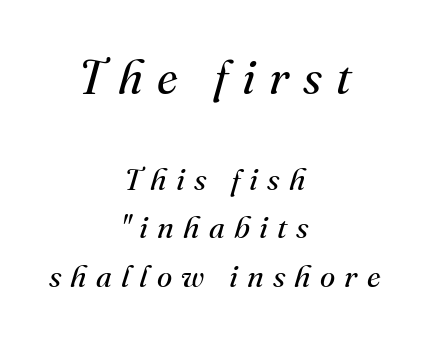
Think of a printed novel: that variable character pitch is what you see here. Yep, that's italic — everything's leaning. Each line is balanced around a shared central axis. Stroke terminals: seriffed. No chunkiness to these letters — they're not bold.
